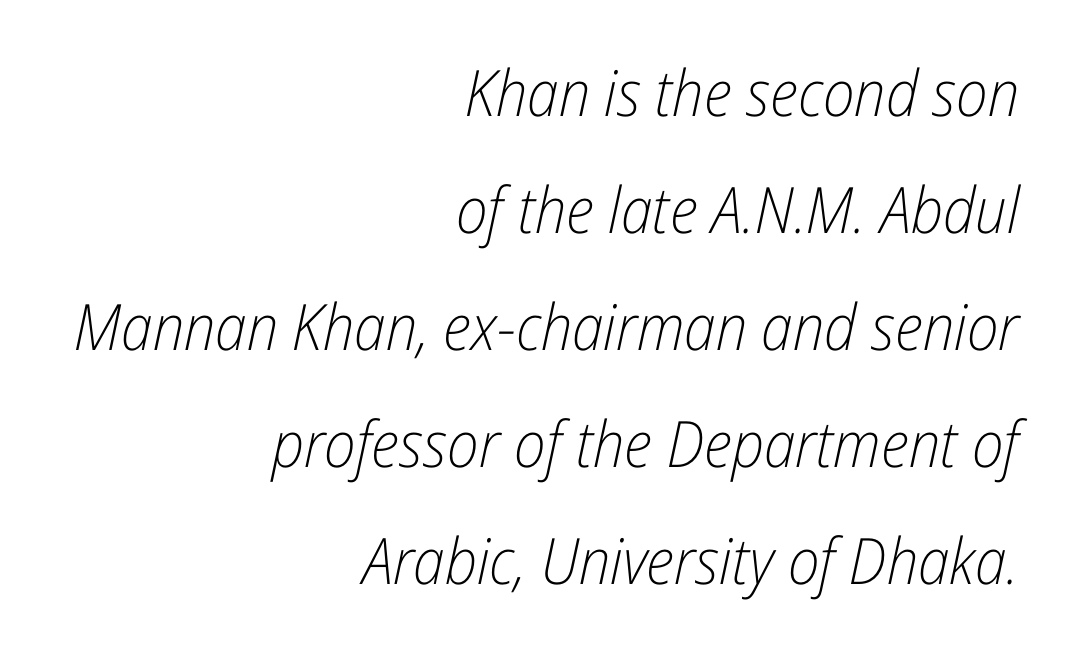
A typesetter would call this proportional, since set widths differ per character. Visually the block forms a straight wall on the right and a jagged coastline on the left. Descenders are the only things crossing below the line. Caption: standard tracking, unaltered. Think standard paragraph weight, or any step lighter than that.
